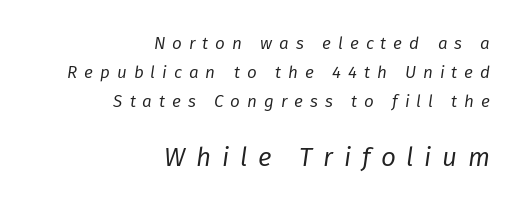
Q: Is the text bold? A: No.
Q: Is the text italic (slanted)? A: Yes, it leans right by about 8 degrees.
Q: Is the text underlined? A: No.
Q: How is the paragraph aligned? A: Right-aligned.
Q: Is the spacing between letters normal or unusually wide? A: Unusually wide.
Q: Which block of text is set in a larger size, the first (top) or the second (bottom)? A: The second (bottom) one.
